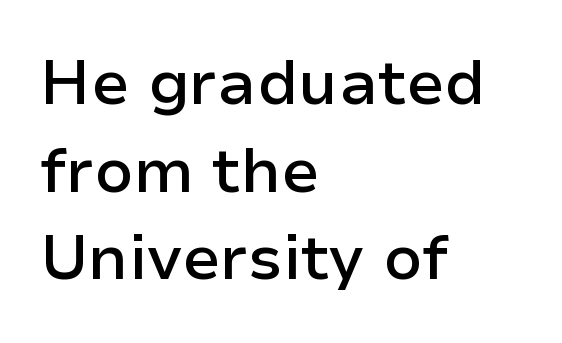
A typesetter would call this zero additional tracking. Line starts are locked; line ends wander. Does the type have serifs? No, each stem ends abruptly. Do the characters align in a grid? No, the font is proportional.
